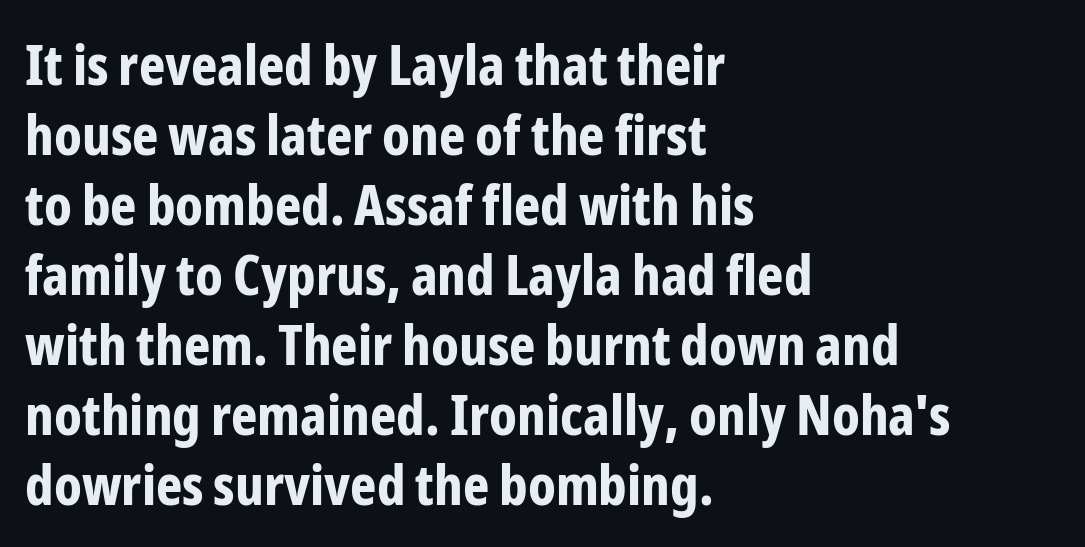
The image shows 56 px bold, condensed sans-serif type, upright; set left-aligned, normal line spacing (1.25x), normal letter spacing, not underlined; low stroke contrast and a medium x-height.
